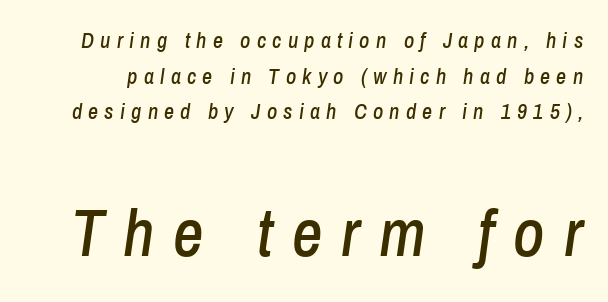
{"italic": "yes", "lean": "right", "slant_degrees": 8, "width": "condensed", "stroke_contrast": "low", "x_height": "medium", "monospaced": "no", "underline": "no", "line_spacing": "normal", "line_spacing_ratio": 1.62, "letter_spacing": "wide", "letter_spacing_em": 0.28, "larger_block": "second", "size_ratio": 3.05, "glyph_px": 67}
